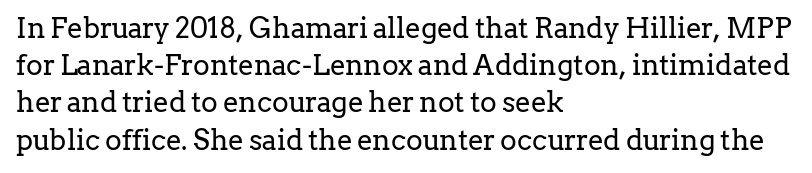
Is the stroke heavy? The answer is a plain regular-or-lighter. Does the leading feel generous? No, just average. The lines in this sample share a left origin and differ only in where they stop. Do the letters lean? They stand straight.
